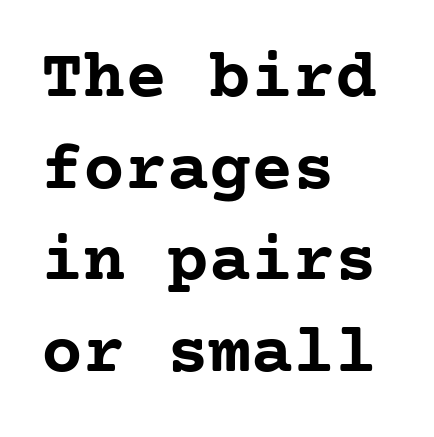
The image shows 70 px semibold serif type, upright; set left-aligned, normal line spacing (1.31x), normal letter spacing, not underlined; low stroke contrast and a medium x-height.
